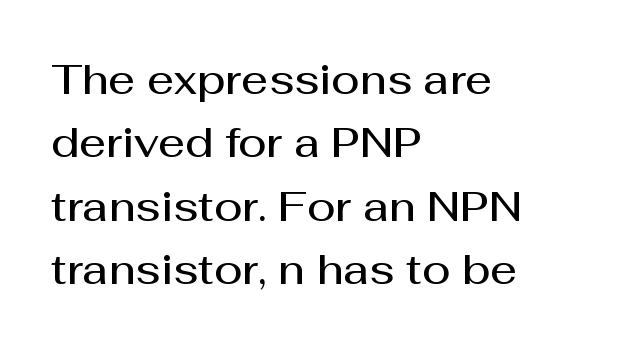
The image shows 42 px semibold sans-serif type, upright; set left-aligned, normal line spacing (1.51x), normal letter spacing, not underlined; medium stroke contrast and a medium x-height.
